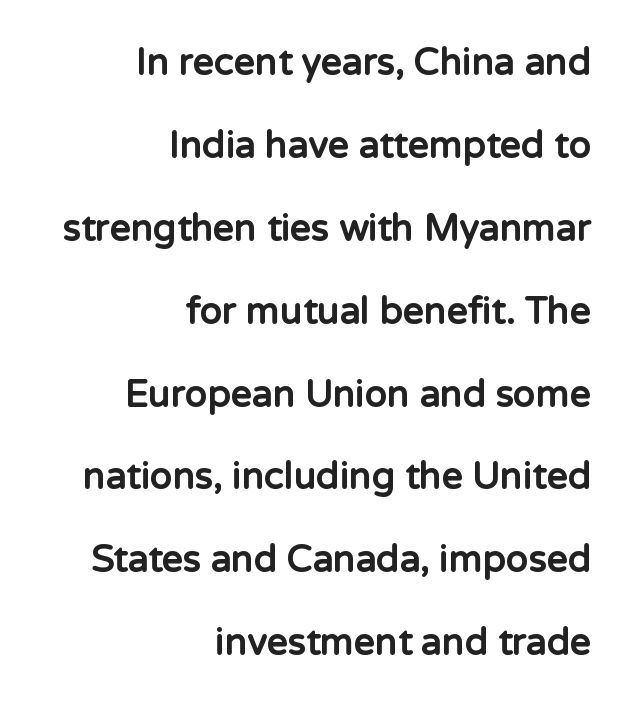
The image shows 37 px bold sans-serif type, upright; set right-aligned, loose line spacing (2.24x), normal letter spacing, not underlined; low stroke contrast and a medium x-height.
